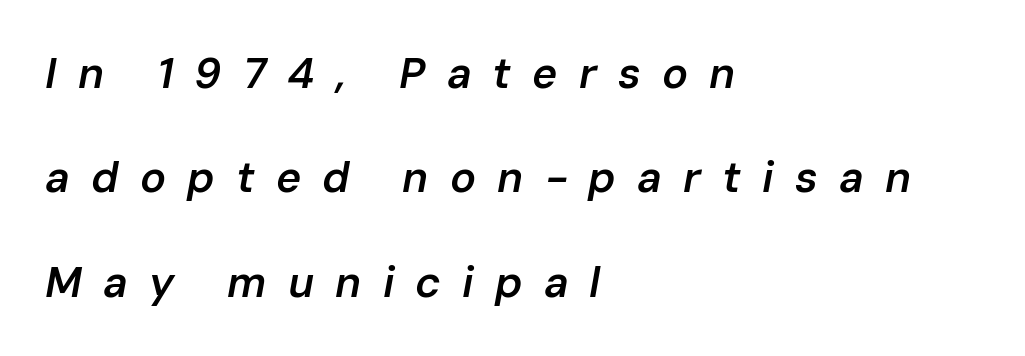
{"italic": "yes", "lean": "right", "slant_degrees": 10, "bold": "semi", "weight": "semibold", "width": "normal", "stroke_contrast": "low", "x_height": "medium", "monospaced": "no", "underline": "no", "align": "left", "line_spacing": "loose", "line_spacing_ratio": 2.43, "letter_spacing": "wide", "letter_spacing_em": 0.49, "glyph_px": 43}
